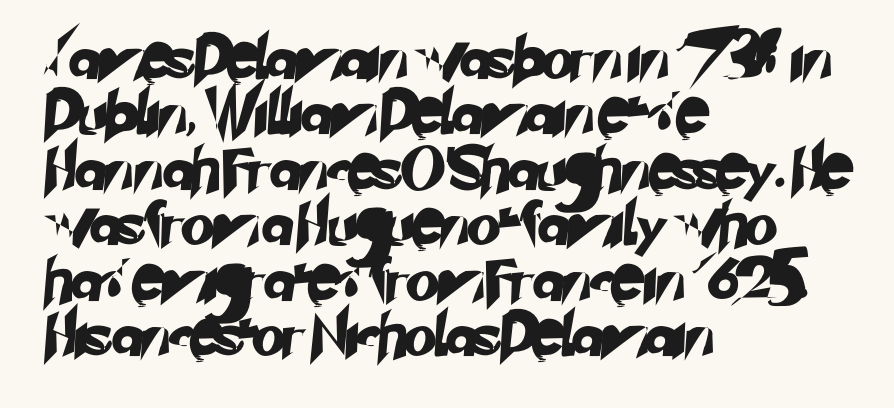
Here the designer chose a conventional face with non-uniform glyph widths. Check under the words: just untouched page. The paragraph has a hard left edge and a soft right edge. The rendering uses a moderate line-height, typical for paragraphs. The letters sit at their default tracking, neither squeezed nor spread.
